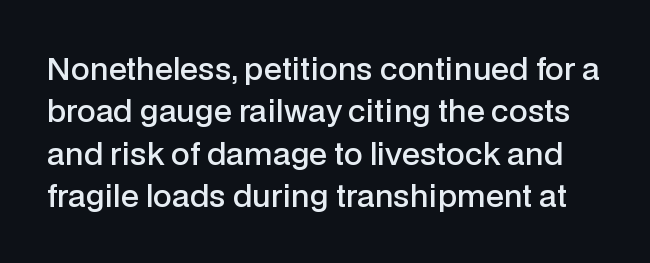
Semibold letterforms, between regular and bold. Nobody touched the tracking dial on this one. Horizontal bands of white between lines are of average thickness. The passage shown is typed in a proportional face where columns would drift.
